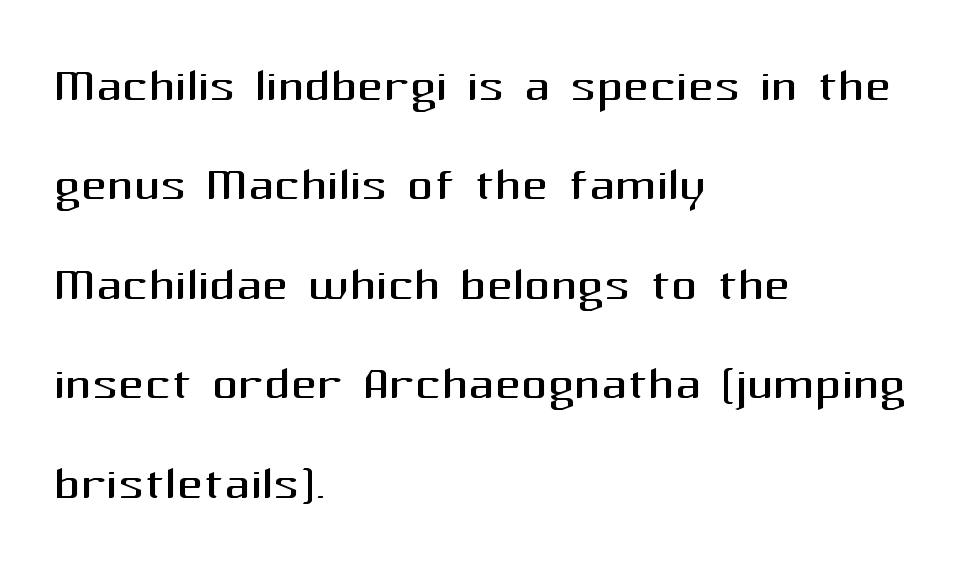
{"serif": "no", "italic": "no", "bold": "no", "weight": "regular", "width": "normal", "stroke_contrast": "medium", "x_height": "medium", "monospaced": "no", "underline": "no", "align": "left", "line_spacing": "normal", "line_spacing_ratio": 1.53, "letter_spacing": "normal", "letter_spacing_em": 0.0, "glyph_px": 65}
